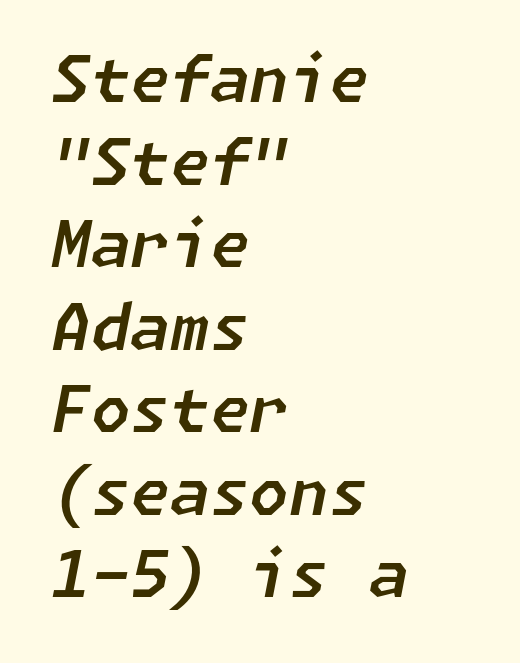
{"italic": "yes", "lean": "right", "slant_degrees": 11, "width": "normal", "stroke_contrast": "low", "x_height": "medium", "underline": "no", "align": "left", "line_spacing": "normal", "line_spacing_ratio": 1.29, "letter_spacing": "normal", "letter_spacing_em": 0.0, "glyph_px": 64}
